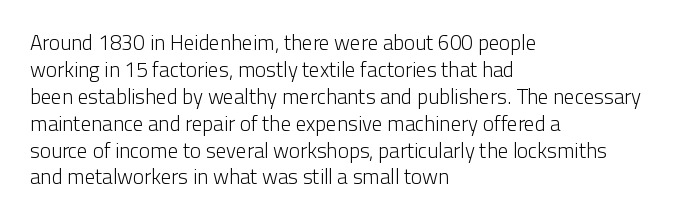
The image shows 21 px text type, upright; set left-aligned, normal line spacing (1.28x), normal letter spacing, not underlined.
